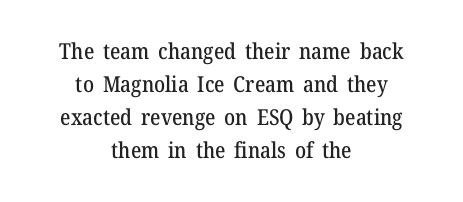
The image shows 22 px text type, upright; set centered, normal line spacing (1.5x), normal letter spacing, not underlined.
